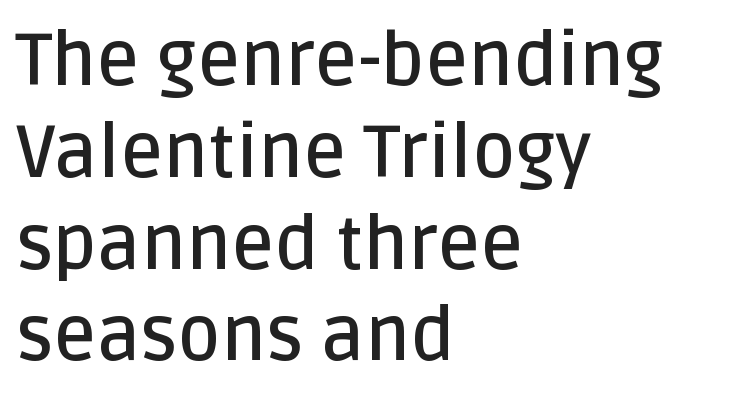
The image shows 74 px semibold sans-serif type, upright; set left-aligned, line spacing 1.24x, normal letter spacing, not underlined; low stroke contrast and a large x-height.
